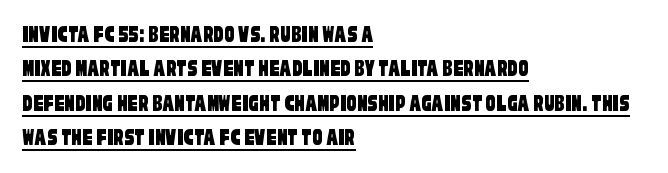
Q: Is the text underlined? A: Yes.
Q: How is the paragraph aligned? A: Left-aligned.
Q: Is the spacing between letters normal or unusually wide? A: Normal.
Q: Is the spacing between lines tight, normal or loose? A: Normal.
